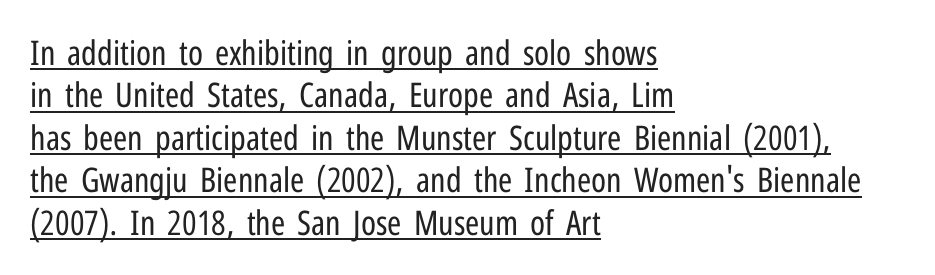
{"serif": "no", "italic": "no", "bold": "no", "weight": "regular", "width": "condensed", "stroke_contrast": "low", "x_height": "medium", "monospaced": "no", "underline": "yes", "align": "left", "line_spacing": "normal", "line_spacing_ratio": 1.25, "letter_spacing": "normal", "letter_spacing_em": 0.0, "glyph_px": 34}
